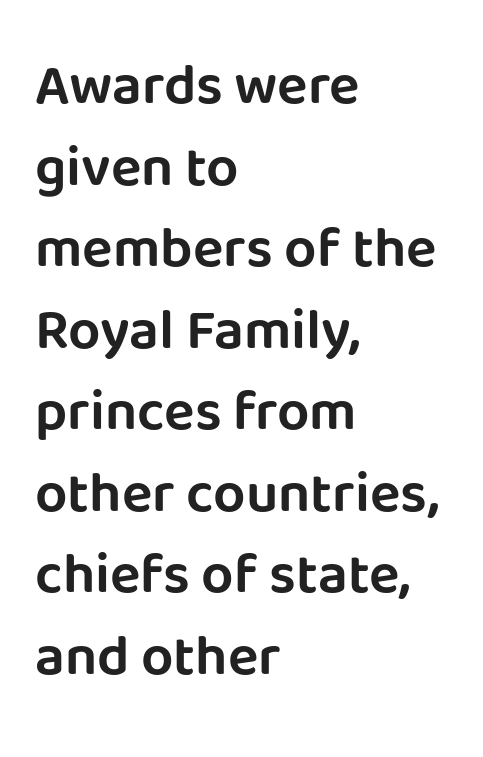
{"serif": "no", "italic": "no", "width": "normal", "stroke_contrast": "low", "x_height": "large", "monospaced": "no", "underline": "no", "align": "left", "line_spacing": "normal", "line_spacing_ratio": 1.43, "letter_spacing": "normal", "letter_spacing_em": 0.0, "glyph_px": 57}
